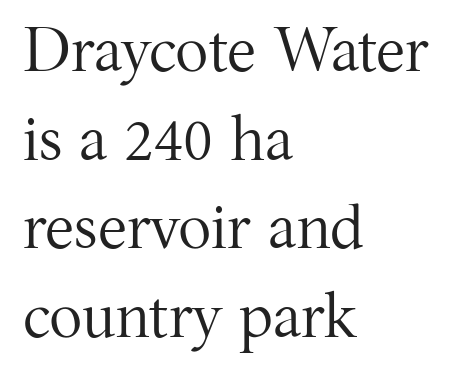
The space between consecutive lines is moderate. Compared with typical body copy, the letter spacing here is the same. The specimen reads as upright at a glance. Examine the stroke ends and you'll spot serifs. The ragged edge is on the right, which tells us the setting is flush left.
